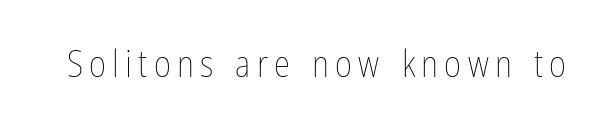
Q: Is the text bold? A: No.
Q: Is the text italic (slanted)? A: No, it is upright.
Q: Is the text underlined? A: No.
Q: Width (condensed, normal, or wide)? A: Condensed.
Q: Stroke contrast? A: Low.
Q: x-height? A: Medium.
Q: Monospaced? A: No.
